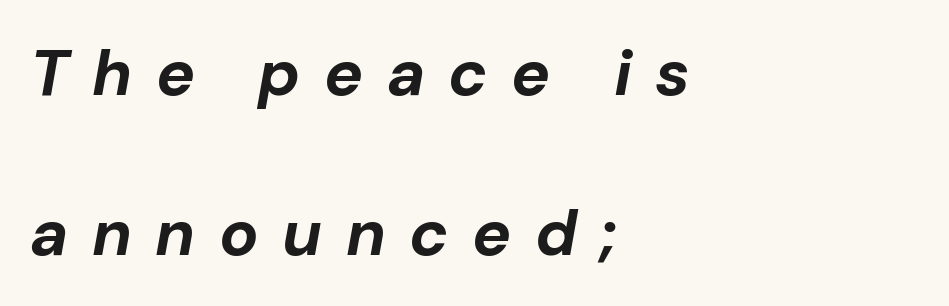
The image shows 65 px bold type, italic (leaning right); set left-aligned, loose line spacing (2.46x), unusually wide letter spacing (+0.36 em), not underlined; low stroke contrast and a medium x-height.
